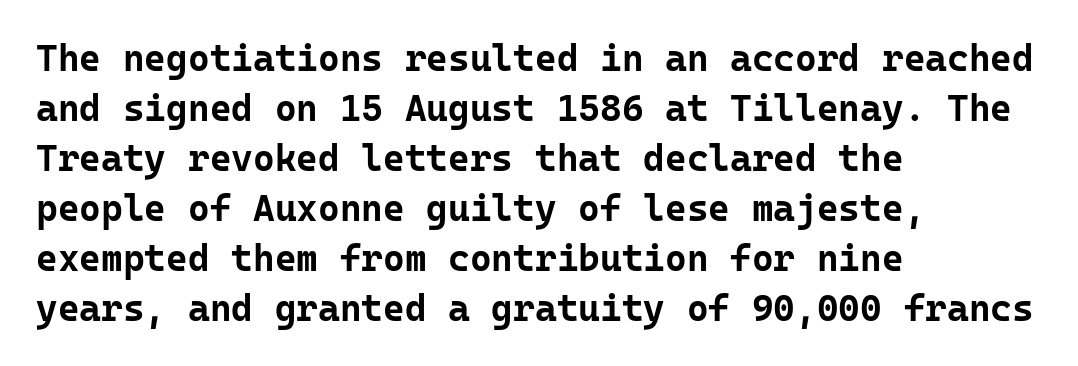
The image shows 37 px bold sans-serif type, upright, monospaced; set left-aligned, normal line spacing (1.35x), normal letter spacing, not underlined; low stroke contrast and a medium x-height.
